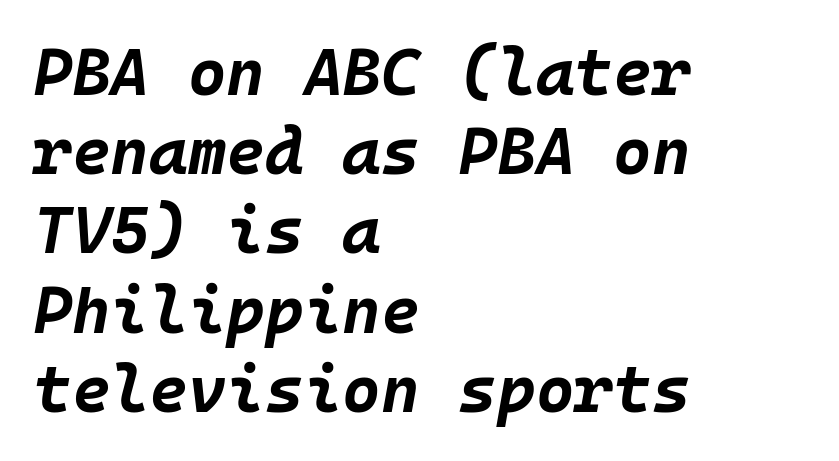
Q: Is the text bold? A: Yes.
Q: Is the text italic (slanted)? A: Yes, it leans right by about 10 degrees.
Q: Is the text underlined? A: No.
Q: How is the paragraph aligned? A: Left-aligned.
Q: Is the spacing between letters normal or unusually wide? A: Normal.
Q: Width (condensed, normal, or wide)? A: Normal.
Q: Stroke contrast? A: Low.
Q: x-height? A: Large.
Q: Monospaced? A: Yes.
